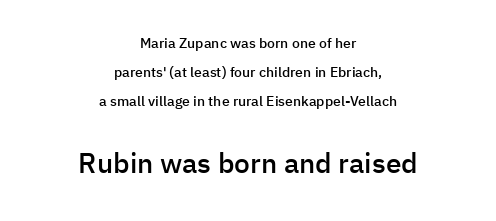
Q: Is the text bold? A: Semi-bold.
Q: Is the text italic (slanted)? A: No, it is upright.
Q: Is the typeface a serif or a sans-serif typeface? A: Sans-serif.
Q: Is the text underlined? A: No.
Q: How is the paragraph aligned? A: Centered.
Q: Is the spacing between letters normal or unusually wide? A: Normal.
Q: Is the spacing between lines tight, normal or loose? A: Loose.
Q: Which block of text is set in a larger size, the first (top) or the second (bottom)? A: The second (bottom) one.
Q: Width (condensed, normal, or wide)? A: Normal.
Q: Stroke contrast? A: Low.
Q: x-height? A: Medium.
Q: Monospaced? A: No.
